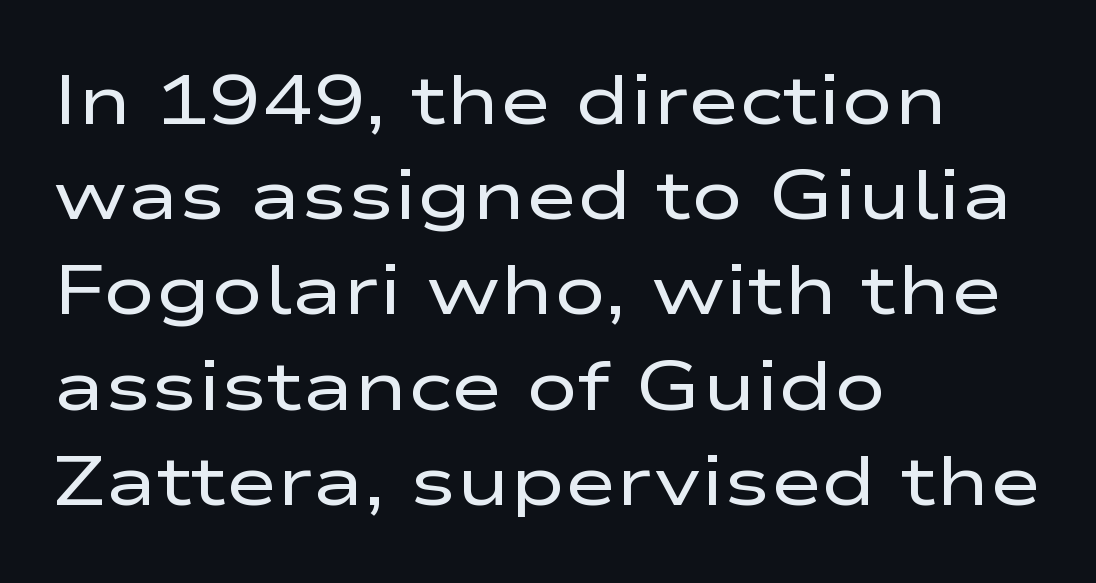
The image shows 70 px regular-weight, wide sans-serif type, upright; set left-aligned, normal line spacing (1.36x), normal letter spacing, not underlined; low stroke contrast and a medium x-height.
